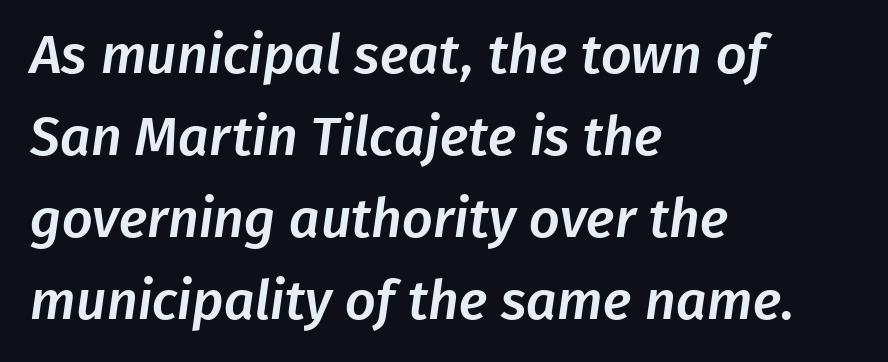
{"serif": "no", "width": "normal", "stroke_contrast": "low", "x_height": "medium", "monospaced": "no", "underline": "no", "align": "left", "line_spacing": "normal", "line_spacing_ratio": 1.52, "letter_spacing": "normal", "letter_spacing_em": 0.0, "glyph_px": 54}
